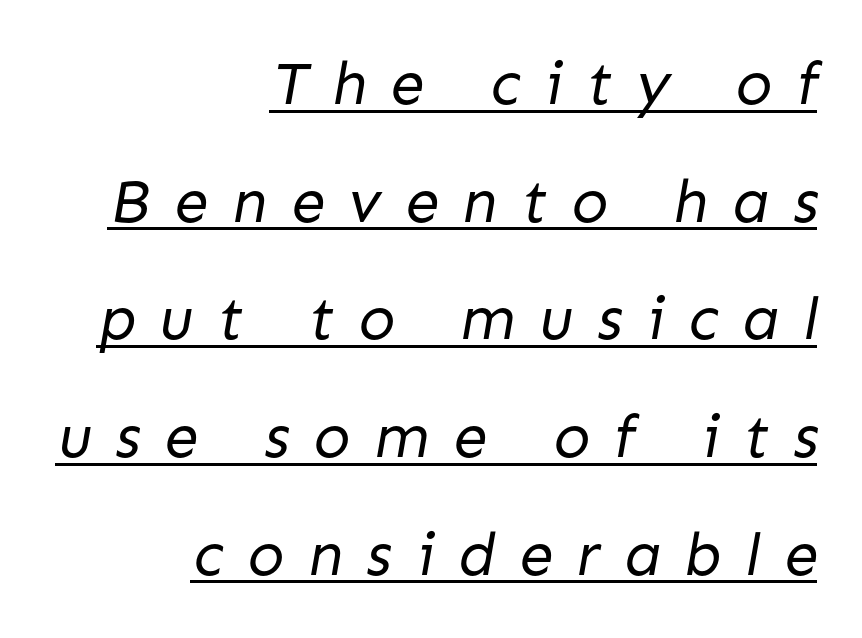
Leftover space on each line is placed entirely before the opening word. Regarding leading, the lines here are spaced well apart. Letters have the restrained weight of plain body copy at most. Stroke terminals: plain, sans-serif. Loose tracking; the words dissolve into strings of separated letters. The passage shown is typed in a proportional face where columns would drift.
